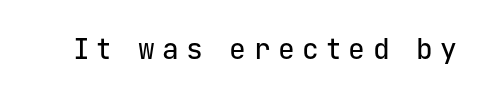
Fixed-width glyphs throughout — classic coding-font behaviour. The space beneath each line is pristine and unruled. Ascenders rise straight up at ninety degrees. No feet cap the strokes, marking this as sans-serif type. Someone cranked the tracking dial way up on this one.
